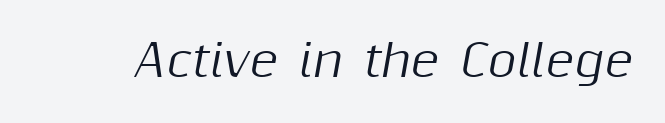
Q: Is the text italic (slanted)? A: Yes, it leans right by about 10 degrees.
Q: Is the text underlined? A: No.
Q: Is the spacing between letters normal or unusually wide? A: Normal.
Q: Width (condensed, normal, or wide)? A: Normal.
Q: Stroke contrast? A: Medium.
Q: x-height? A: Medium.
Q: Monospaced? A: No.
